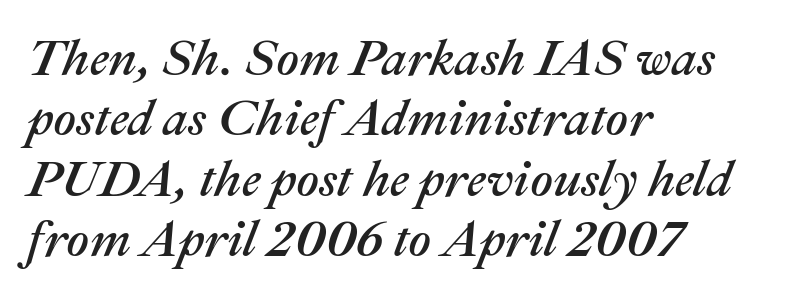
{"italic": "yes", "lean": "right", "slant_degrees": 22, "width": "normal", "stroke_contrast": "medium", "x_height": "medium", "monospaced": "no", "underline": "no", "align": "left", "line_spacing_ratio": 1.21, "letter_spacing": "normal", "letter_spacing_em": 0.0, "glyph_px": 50}
